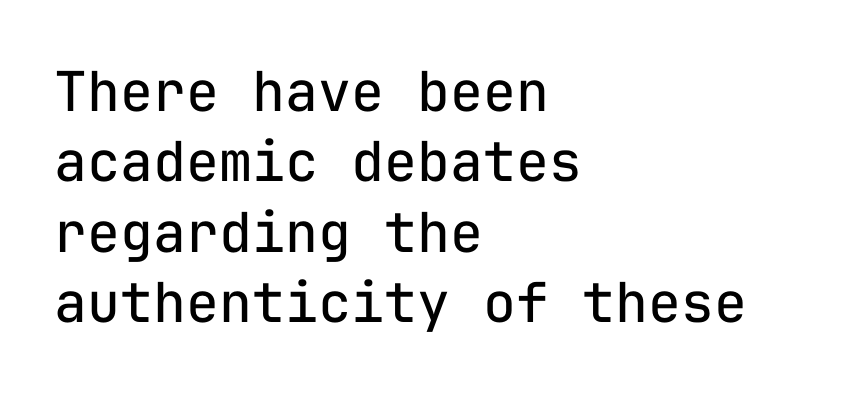
{"serif": "no", "italic": "no", "bold": "no", "weight": "regular", "width": "normal", "stroke_contrast": "low", "x_height": "medium", "monospaced": "yes", "underline": "no", "align": "left", "line_spacing": "normal", "line_spacing_ratio": 1.28, "letter_spacing": "normal", "letter_spacing_em": 0.0, "glyph_px": 55}
